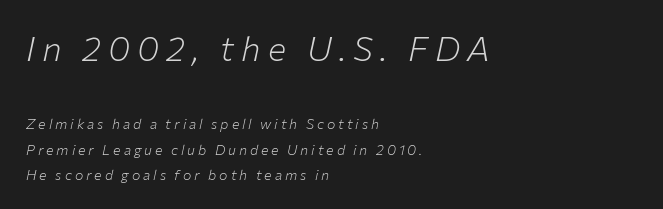
The image shows 34 px light type, italic (leaning right); set left-aligned, line spacing 1.8x, unusually wide letter spacing (+0.21 em), not underlined; the first (top) block is 2.43x larger; low stroke contrast and a medium x-height.
